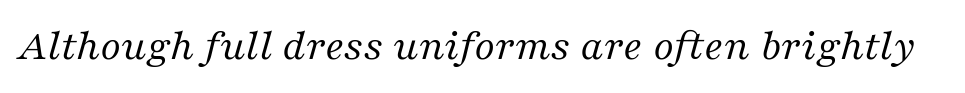
Q: Is the text bold? A: No.
Q: Is the text italic (slanted)? A: Yes, it leans right by about 16 degrees.
Q: Is the typeface a serif or a sans-serif typeface? A: Serif.
Q: Is the text underlined? A: No.
Q: Is the spacing between letters normal or unusually wide? A: Normal.
Q: Width (condensed, normal, or wide)? A: Normal.
Q: Stroke contrast? A: Medium.
Q: x-height? A: Medium.
Q: Monospaced? A: No.
